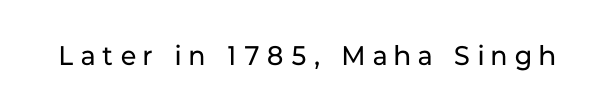
{"italic": "no", "bold": "no", "underline": "no", "letter_spacing": "wide", "letter_spacing_em": 0.28, "glyph_px": 27}
